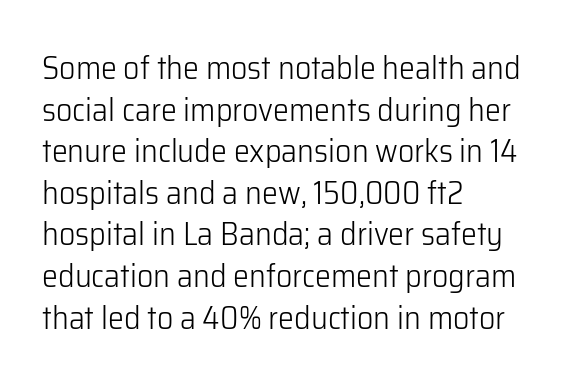
Think of a printed novel: that variable character pitch is what you see here. Anything drawn beneath the words? Only blank space. The face used here is a sans, in the tradition of grotesques and geometrics. Layout note: lines flush left. The face looks like a standard text weight, possibly lighter. The rendering uses a moderate line-height, typical for paragraphs.
